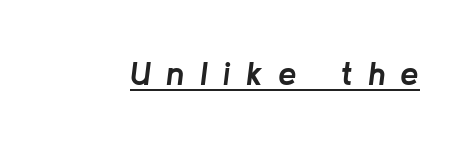
Chunky letters — that's bold for sure. The letterforms stand isolated, each surrounded by extra space. Every word sits above its own underline. Italic: yes, the glyphs are oblique. The letters advance in unequal steps, a hallmark of proportional type.
